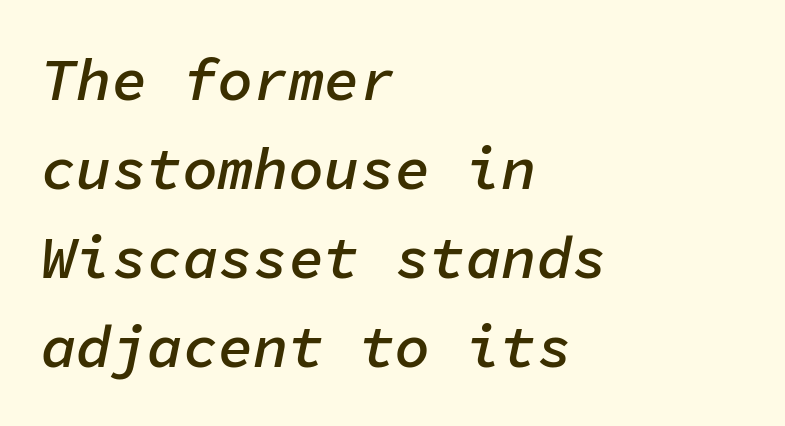
Honestly, the letter spacing is just normal — you wouldn't notice it. Emphasis-style slanted type is in use. Any mark beneath the type? The region is blank. A typesetter would call this leading conventional body-copy spacing.
